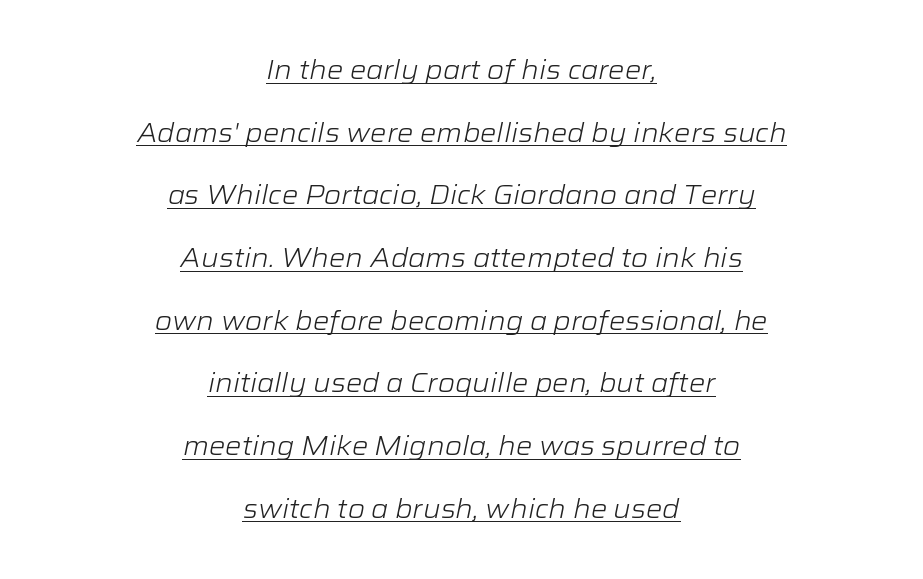
Q: Is the text bold? A: No.
Q: Is the text italic (slanted)? A: Yes, it leans right by about 12 degrees.
Q: Is the text underlined? A: Yes.
Q: How is the paragraph aligned? A: Centered.
Q: Is the spacing between letters normal or unusually wide? A: Normal.
Q: Is the spacing between lines tight, normal or loose? A: Loose.
